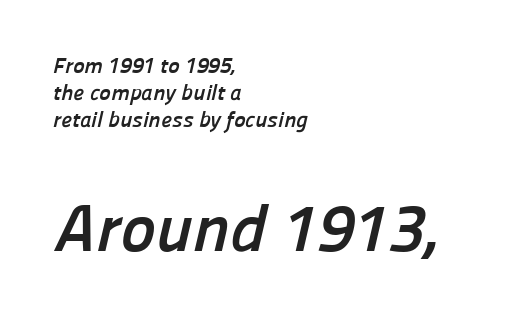
Q: Is the text bold? A: Yes.
Q: Is the typeface a serif or a sans-serif typeface? A: Sans-serif.
Q: Is the text underlined? A: No.
Q: How is the paragraph aligned? A: Left-aligned.
Q: Is the spacing between letters normal or unusually wide? A: Normal.
Q: Which block of text is set in a larger size, the first (top) or the second (bottom)? A: The second (bottom) one.
Q: Width (condensed, normal, or wide)? A: Normal.
Q: Stroke contrast? A: Low.
Q: x-height? A: Medium.
Q: Monospaced? A: No.
